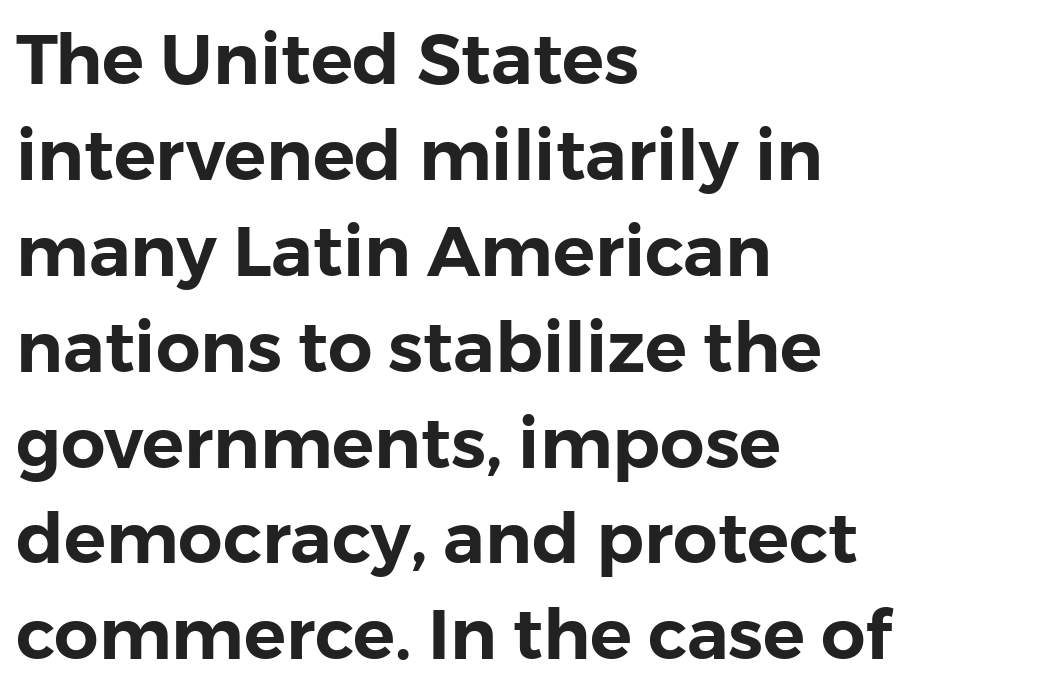
The image shows 70 px sans-serif type, upright; set left-aligned, normal line spacing (1.37x), normal letter spacing, not underlined; low stroke contrast and a medium x-height.
